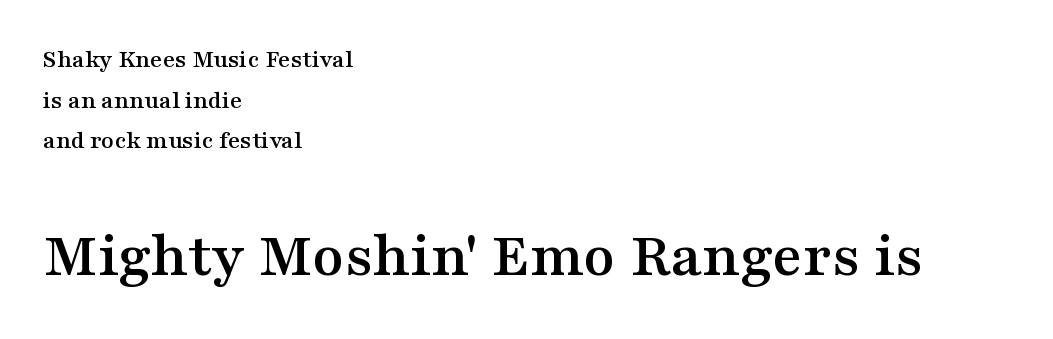
The image shows 65 px wide serif type, upright; set left-aligned, normal line spacing (1.56x), normal letter spacing, not underlined; the second (bottom) block is 2.5x larger; medium stroke contrast and a medium x-height.
